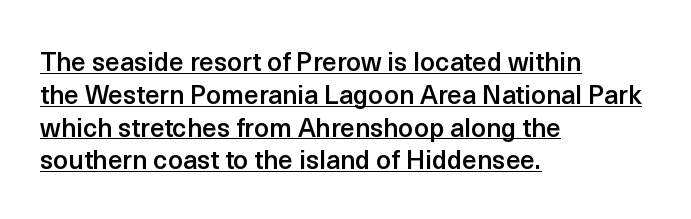
This rendering leaves character spacing at its baseline value. Caption: lettering with a line underneath. Each glyph is drawn with semibold strokes, heavier than normal yet not fully bold. Posture: vertical. Each new line begins a customary step beneath the previous one.
